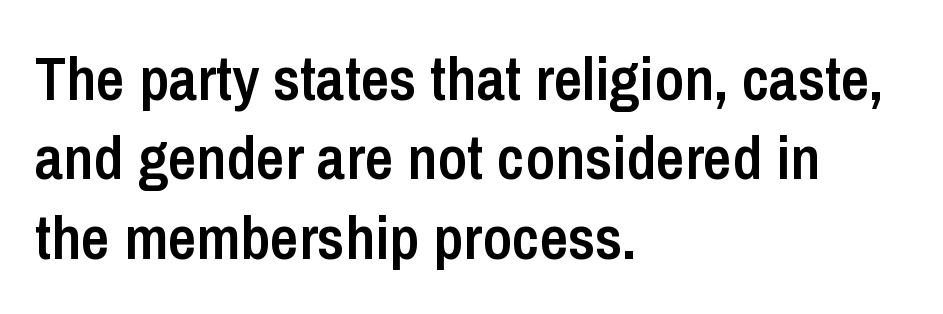
Q: Is the text bold? A: Semi-bold.
Q: Is the text italic (slanted)? A: No, it is upright.
Q: Is the typeface a serif or a sans-serif typeface? A: Sans-serif.
Q: Is the text underlined? A: No.
Q: How is the paragraph aligned? A: Left-aligned.
Q: Is the spacing between letters normal or unusually wide? A: Normal.
Q: Is the spacing between lines tight, normal or loose? A: Normal.
Q: Width (condensed, normal, or wide)? A: Condensed.
Q: Stroke contrast? A: Low.
Q: x-height? A: Medium.
Q: Monospaced? A: No.
